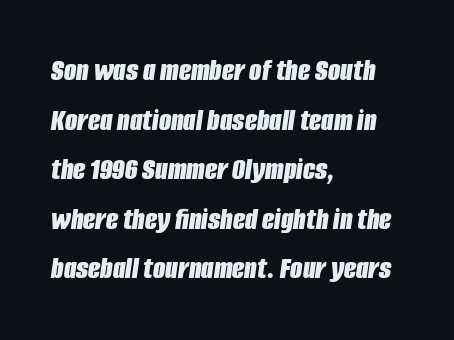
Vertically, the passage feels balanced, rows spaced as you'd expect. Line beginnings align vertically; line endings do not. It's the slanting kind of type. I'd describe the lettering as bold — thick and assertive. Is this a fixed-width face? No — the glyphs have proportional, varying widths. The gaps between neighbouring characters are ordinary and unremarkable.
